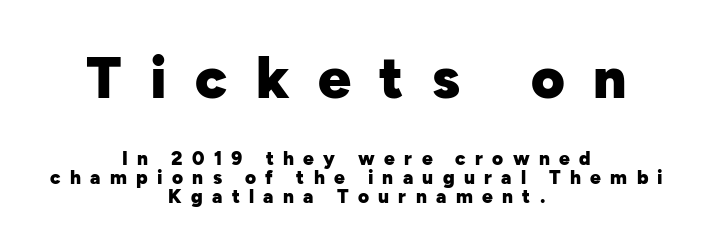
Varying glyph widths throughout — classic text-font behaviour. The paragraph has two soft edges and a firm central axis. Unmarked baselines from the first word to the last. Short note: letters widely spaced. Closely set lines give the paragraph a compact silhouette. Larger block? The one above; the one below is distinctly smaller.
